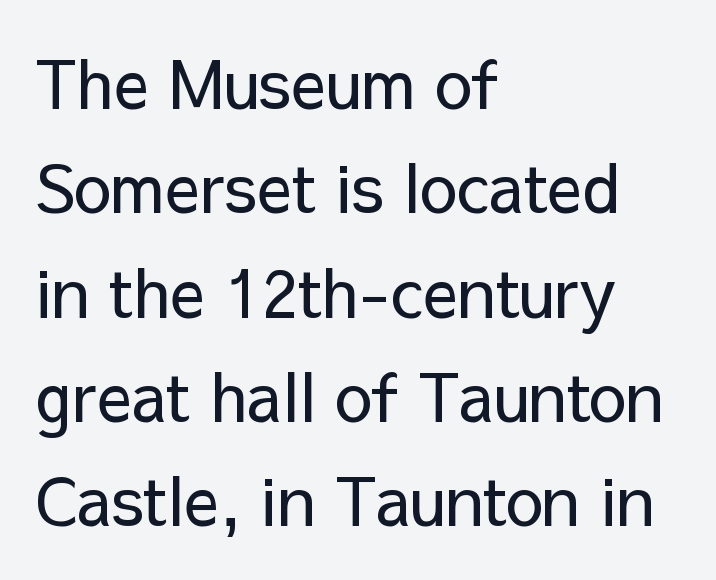
Q: Is the text bold? A: No.
Q: Is the text italic (slanted)? A: No, it is upright.
Q: Is the typeface a serif or a sans-serif typeface? A: Sans-serif.
Q: Is the text underlined? A: No.
Q: How is the paragraph aligned? A: Left-aligned.
Q: Is the spacing between letters normal or unusually wide? A: Normal.
Q: Is the spacing between lines tight, normal or loose? A: Normal.
Q: Width (condensed, normal, or wide)? A: Normal.
Q: Stroke contrast? A: Low.
Q: x-height? A: Medium.
Q: Monospaced? A: No.
